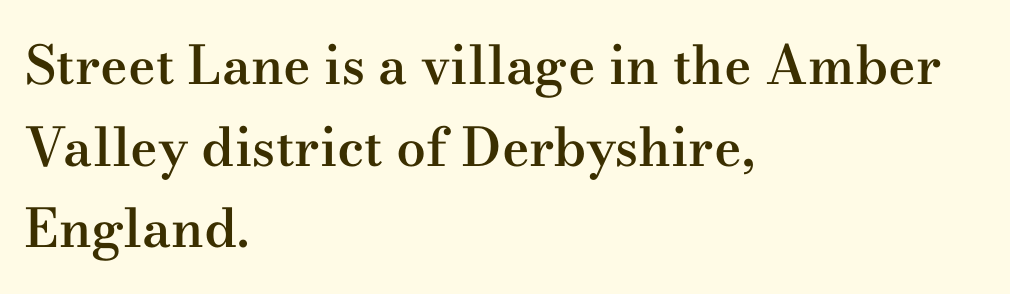
{"serif": "yes", "italic": "no", "bold": "semi", "weight": "semibold", "width": "wide", "stroke_contrast": "medium", "x_height": "small", "monospaced": "no", "underline": "no", "align": "left", "line_spacing": "normal", "line_spacing_ratio": 1.54, "letter_spacing": "normal", "letter_spacing_em": 0.0, "glyph_px": 53}
